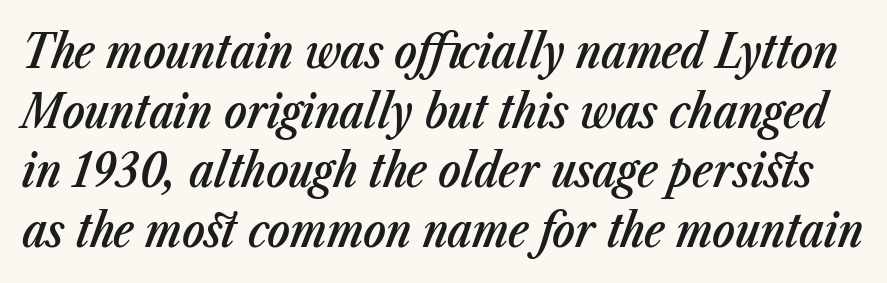
Q: Is the text bold? A: Semi-bold.
Q: Is the text italic (slanted)? A: Yes, it leans right by about 23 degrees.
Q: Is the text underlined? A: No.
Q: Is the spacing between letters normal or unusually wide? A: Normal.
Q: Is the spacing between lines tight, normal or loose? A: Normal.
Q: Width (condensed, normal, or wide)? A: Condensed.
Q: Stroke contrast? A: Low.
Q: x-height? A: Medium.
Q: Monospaced? A: No.
